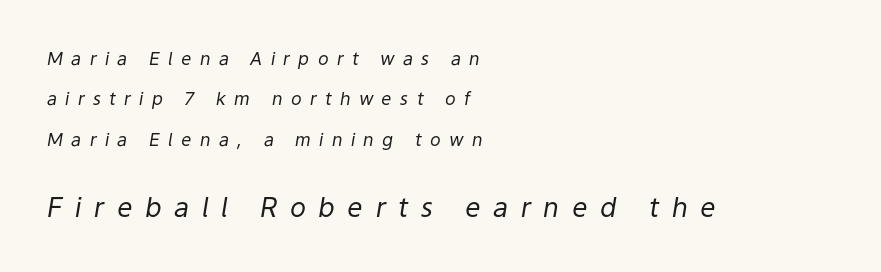
Look at the tracking — it's clearly loosened, letters drifting apart. Is this a heavy cut? Hardly; it is regular or lighter. Horizontal alignment here is leftward, the default for most running prose. A typesetter would mark this as italic. The second block has been scaled up relative to the first. Each new line begins a long way beneath the previous one.
